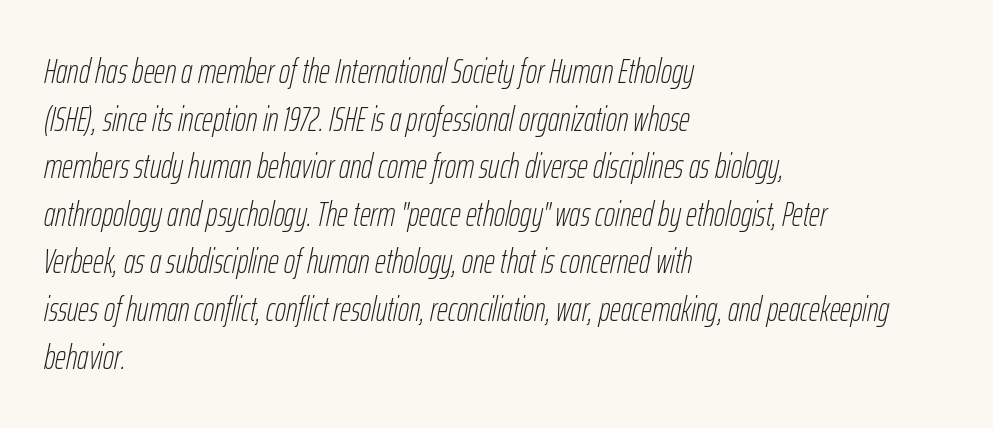
Q: Is the text bold? A: No.
Q: Is the text italic (slanted)? A: Yes, it leans right by about 12 degrees.
Q: Is the text underlined? A: No.
Q: How is the paragraph aligned? A: Left-aligned.
Q: Is the spacing between letters normal or unusually wide? A: Normal.
Q: Is the spacing between lines tight, normal or loose? A: Normal.
Q: Width (condensed, normal, or wide)? A: Condensed.
Q: Stroke contrast? A: Low.
Q: x-height? A: Medium.
Q: Monospaced? A: No.
